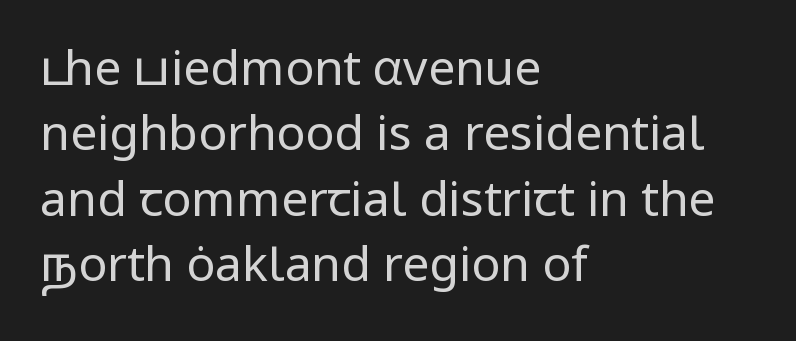
The image shows 48 px regular-weight sans-serif type, upright; set left-aligned, normal line spacing (1.36x), normal letter spacing, not underlined; low stroke contrast and a medium x-height.
